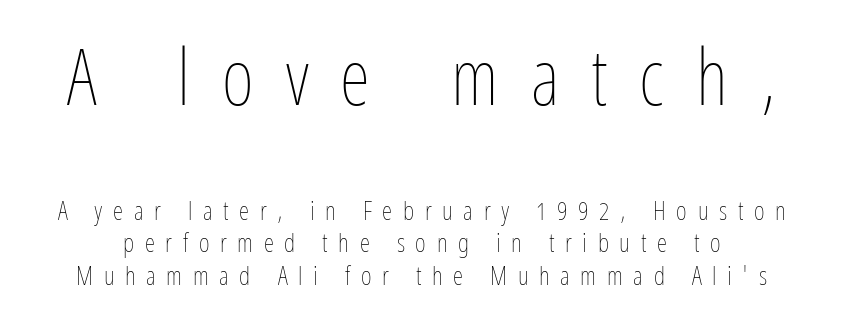
Block one is the big one; block two sits smaller underneath. The type sits square on the baseline with zero lean. This sample has the flowing, uneven cadence of proportional lettering. Evenly set lines give the paragraph a standard silhouette.
